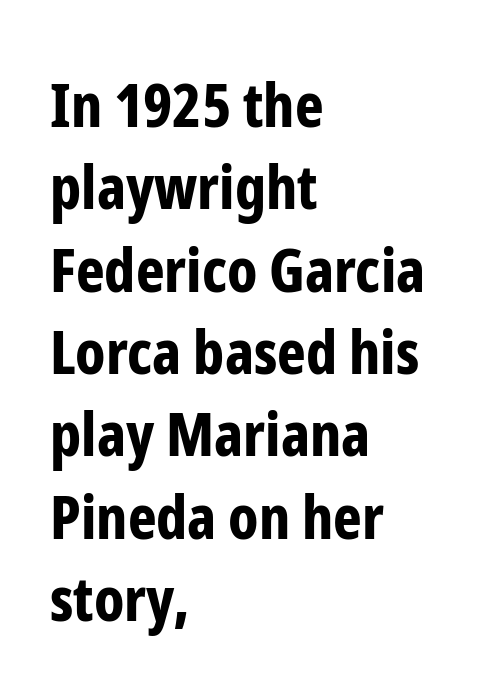
{"serif": "no", "italic": "no", "bold": "yes", "weight": "bold", "width": "condensed", "stroke_contrast": "low", "x_height": "medium", "monospaced": "no", "underline": "no", "align": "left", "line_spacing": "normal", "line_spacing_ratio": 1.35, "letter_spacing": "normal", "letter_spacing_em": 0.0, "glyph_px": 61}
